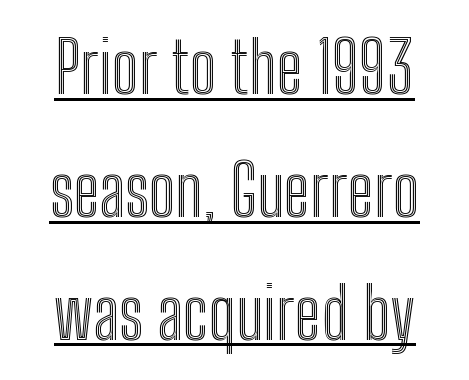
{"italic": "no", "width": "condensed", "x_height": "medium", "monospaced": "no", "underline": "yes", "line_spacing_ratio": 1.73, "letter_spacing": "normal", "letter_spacing_em": 0.0, "glyph_px": 71}
